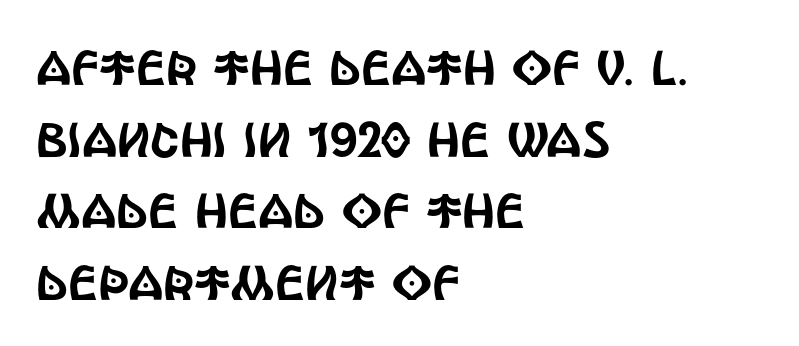
The letters stand upright; this is a roman face. Think of a printed novel: that variable character pitch is what you see here. Standard letterfit; no display-style spreading of the glyphs. Each row of text sits above clean, open space. The text block is weighted toward the left margin, trailing off unevenly rightward. Serifs: no, the terminals of the letterforms are clean.
